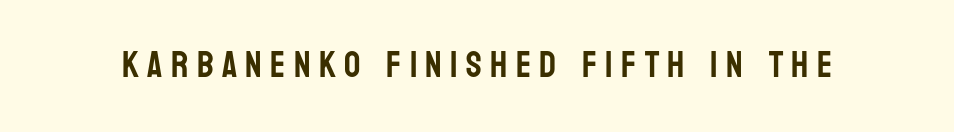
{"serif": "no", "italic": "no", "width": "condensed", "stroke_contrast": "low", "x_height": "large", "monospaced": "no", "underline": "no", "letter_spacing": "wide", "letter_spacing_em": 0.23, "glyph_px": 36}
